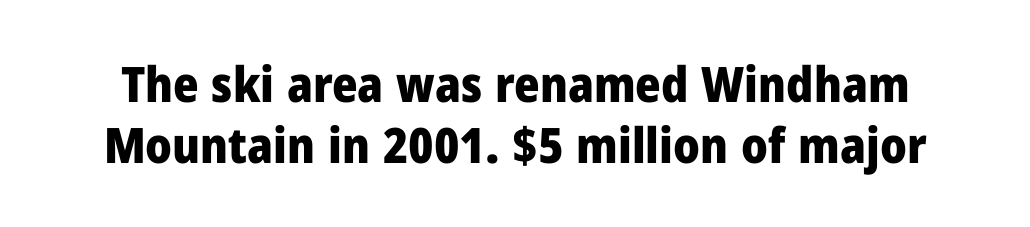
Q: Is the text bold? A: Yes.
Q: Is the text italic (slanted)? A: No, it is upright.
Q: Is the typeface a serif or a sans-serif typeface? A: Sans-serif.
Q: Is the text underlined? A: No.
Q: Is the spacing between letters normal or unusually wide? A: Normal.
Q: Width (condensed, normal, or wide)? A: Normal.
Q: Stroke contrast? A: Low.
Q: x-height? A: Medium.
Q: Monospaced? A: No.
